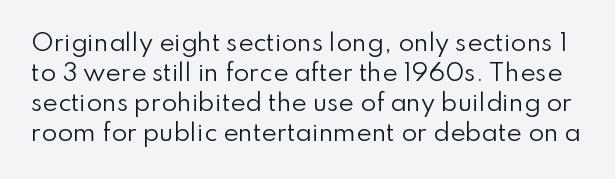
Q: Is the text bold? A: No.
Q: Is the text italic (slanted)? A: No, it is upright.
Q: Is the text underlined? A: No.
Q: Is the spacing between letters normal or unusually wide? A: Normal.
Q: Is the spacing between lines tight, normal or loose? A: Normal.
